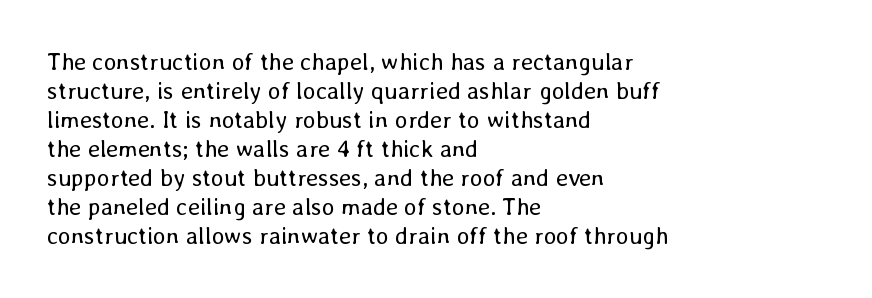
The image shows 24 px text type, upright; set left-aligned, line spacing 1.21x, normal letter spacing, not underlined.
